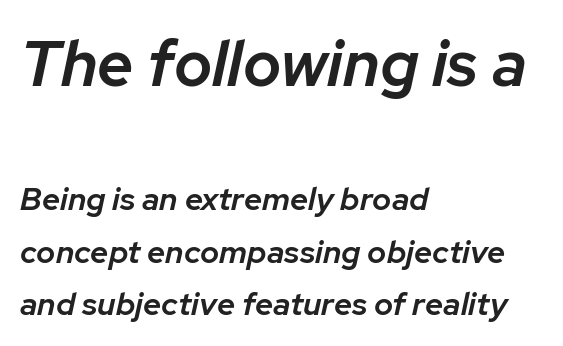
Q: Is the text bold? A: Semi-bold.
Q: Is the text italic (slanted)? A: Yes, it leans right by about 12 degrees.
Q: Is the text underlined? A: No.
Q: How is the paragraph aligned? A: Left-aligned.
Q: Is the spacing between letters normal or unusually wide? A: Normal.
Q: Is the spacing between lines tight, normal or loose? A: Normal.
Q: Which block of text is set in a larger size, the first (top) or the second (bottom)? A: The first (top) one.
Q: Width (condensed, normal, or wide)? A: Normal.
Q: Stroke contrast? A: Low.
Q: x-height? A: Medium.
Q: Monospaced? A: No.
